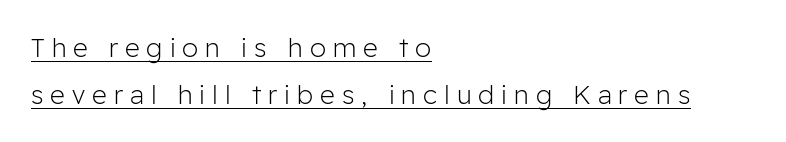
In terms of letterspacing, this is a distinctly airy, spread setting. Underlining? Definitely there. The typesetting does not lean heavy: it is not bold. The setting favours the left margin, as ordinary paragraphs usually do. Do the letters lean? They stand straight.
